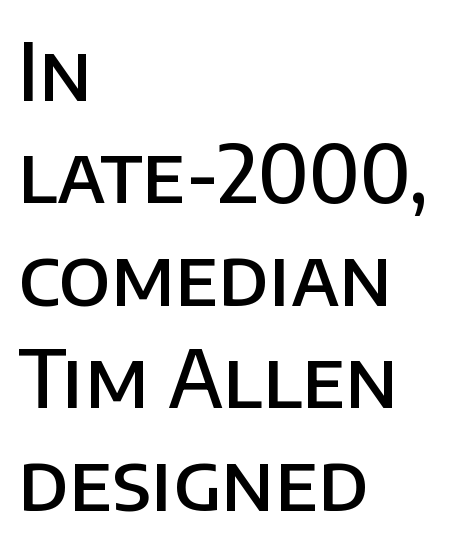
{"serif": "no", "italic": "no", "bold": "semi", "weight": "semibold", "width": "normal", "stroke_contrast": "low", "x_height": "large", "monospaced": "no", "underline": "no", "align": "left", "line_spacing": "normal", "line_spacing_ratio": 1.28, "letter_spacing": "normal", "letter_spacing_em": 0.0, "glyph_px": 80}
